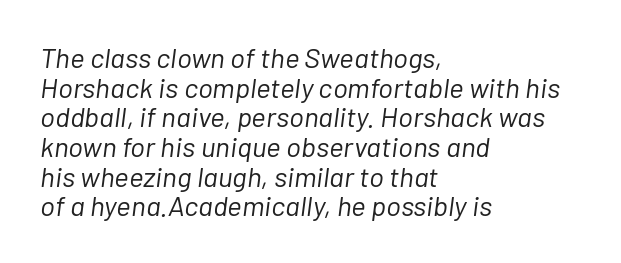
The image shows 28 px light type, italic (leaning right); set left-aligned, tight line spacing (1.06x), normal letter spacing, not underlined; low stroke contrast and a medium x-height.
